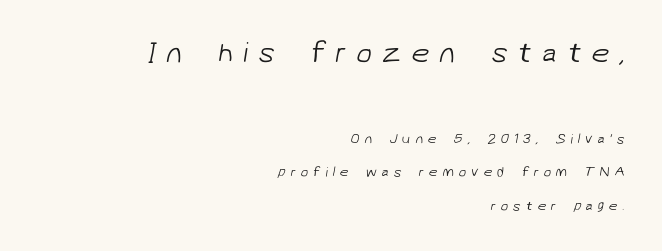
Q: Is the text bold? A: No.
Q: Is the typeface a serif or a sans-serif typeface? A: Sans-serif.
Q: Is the text underlined? A: No.
Q: How is the paragraph aligned? A: Right-aligned.
Q: Is the spacing between letters normal or unusually wide? A: Unusually wide.
Q: Is the spacing between lines tight, normal or loose? A: Loose.
Q: Which block of text is set in a larger size, the first (top) or the second (bottom)? A: The first (top) one.
Q: Width (condensed, normal, or wide)? A: Normal.
Q: Stroke contrast? A: Low.
Q: x-height? A: Medium.
Q: Monospaced? A: No.
